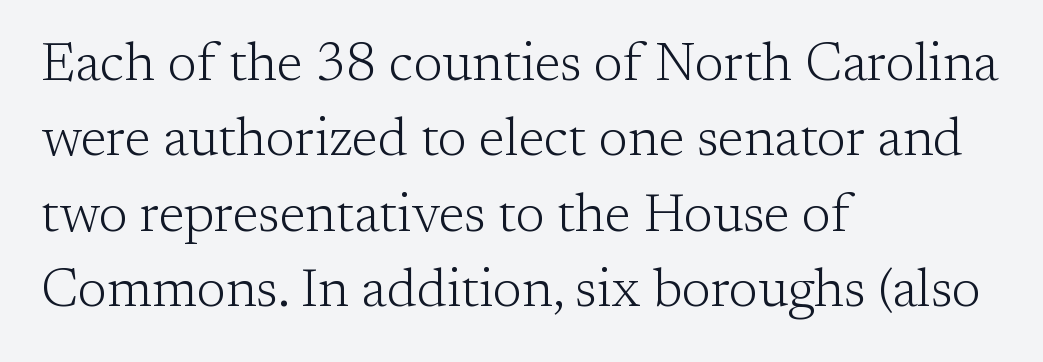
The image shows 53 px light serif type, upright; set left-aligned, normal line spacing (1.42x), normal letter spacing, not underlined; low stroke contrast and a medium x-height.
